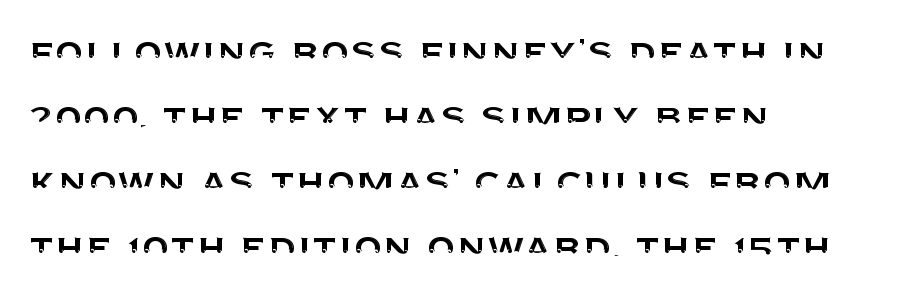
Q: Is the text italic (slanted)? A: No, it is upright.
Q: Is the typeface a serif or a sans-serif typeface? A: Sans-serif.
Q: Is the text underlined? A: No.
Q: How is the paragraph aligned? A: Left-aligned.
Q: Is the spacing between letters normal or unusually wide? A: Normal.
Q: Is the spacing between lines tight, normal or loose? A: Normal.
Q: Width (condensed, normal, or wide)? A: Normal.
Q: Stroke contrast? A: Medium.
Q: x-height? A: Large.
Q: Monospaced? A: No.
